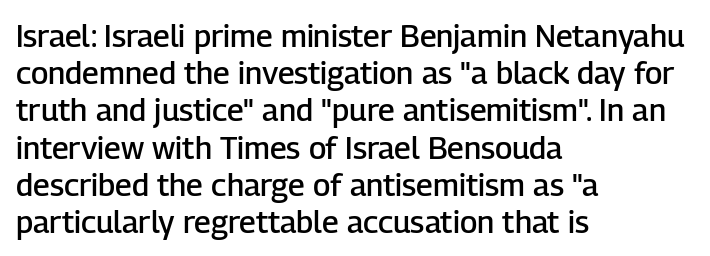
{"serif": "no", "italic": "no", "bold": "semi", "weight": "semibold", "width": "normal", "stroke_contrast": "low", "x_height": "medium", "monospaced": "no", "underline": "no", "align": "left", "line_spacing_ratio": 1.2, "letter_spacing": "normal", "letter_spacing_em": 0.0, "glyph_px": 31}
